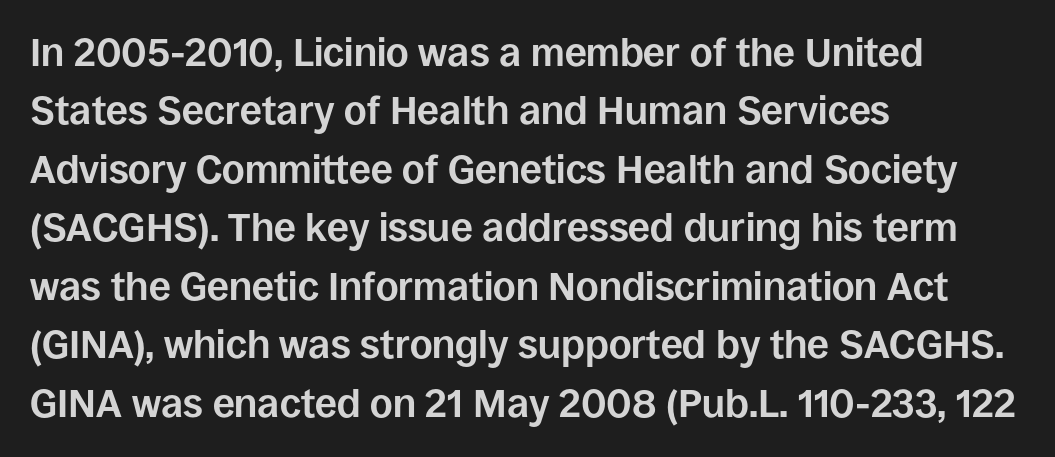
{"serif": "no", "italic": "no", "bold": "yes", "weight": "bold", "width": "normal", "stroke_contrast": "low", "x_height": "large", "monospaced": "no", "underline": "no", "align": "left", "line_spacing": "normal", "line_spacing_ratio": 1.5, "letter_spacing": "normal", "letter_spacing_em": 0.0, "glyph_px": 39}
